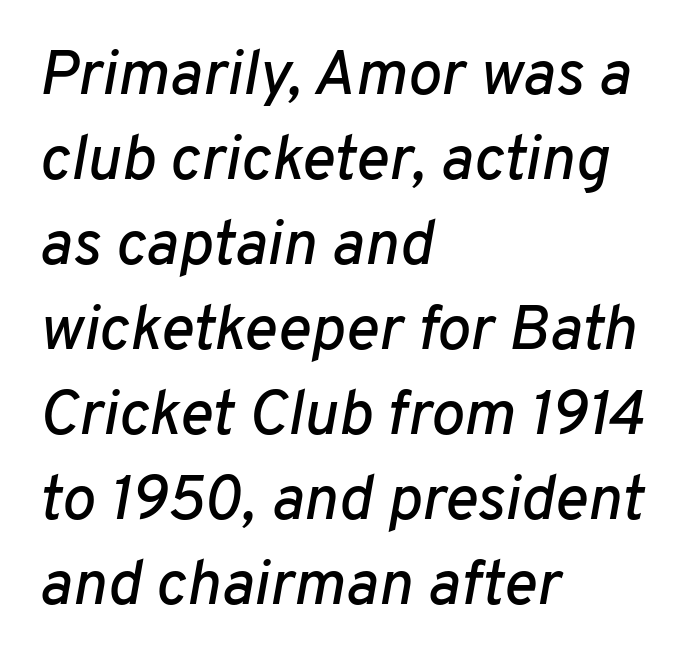
The image shows 63 px text type, italic (leaning right); set left-aligned, normal line spacing (1.35x), normal letter spacing, not underlined; low stroke contrast and a medium x-height.
